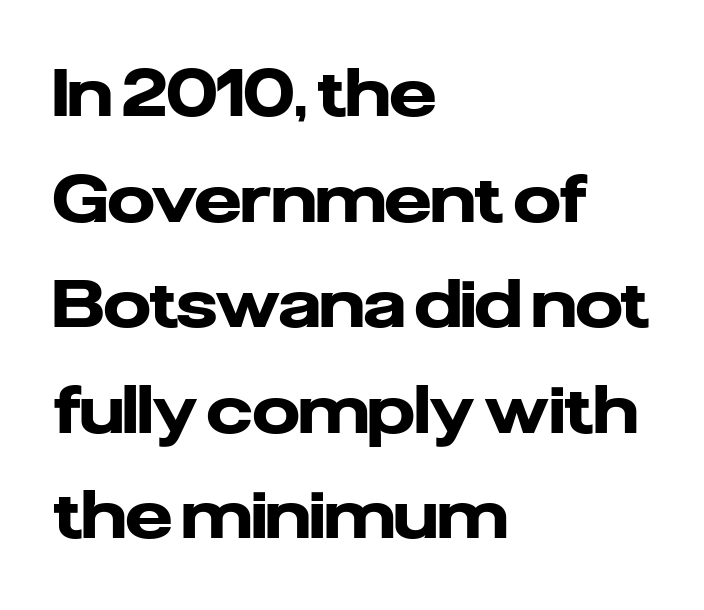
Character widths vary here, with narrow letters taking less room than wide ones. The rag falls on the right side of this text block. Anything drawn beneath the words? Only blank space. Unlike a traditional serif, this face leaves its strokes unadorned. Summary of weight: heavy, a full bold.
